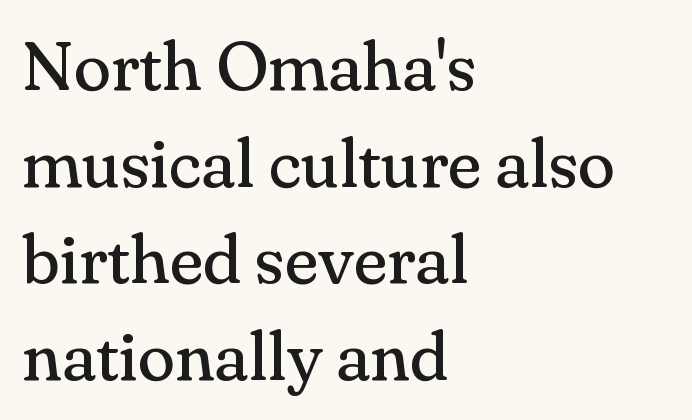
{"serif": "yes", "italic": "no", "bold": "no", "weight": "regular", "width": "normal", "stroke_contrast": "medium", "x_height": "small", "monospaced": "no", "underline": "no", "align": "left", "line_spacing": "normal", "line_spacing_ratio": 1.4, "letter_spacing": "normal", "letter_spacing_em": 0.0, "glyph_px": 69}
